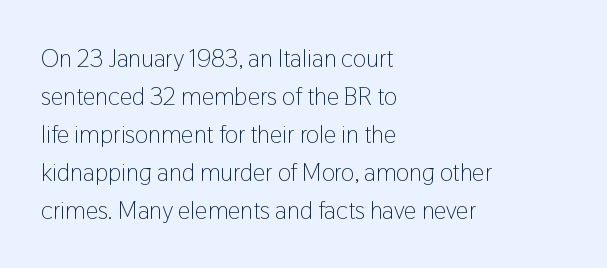
Q: Is the text bold? A: No.
Q: Is the text italic (slanted)? A: No, it is upright.
Q: Is the text underlined? A: No.
Q: How is the paragraph aligned? A: Left-aligned.
Q: Is the spacing between letters normal or unusually wide? A: Normal.
Q: Is the spacing between lines tight, normal or loose? A: Normal.
